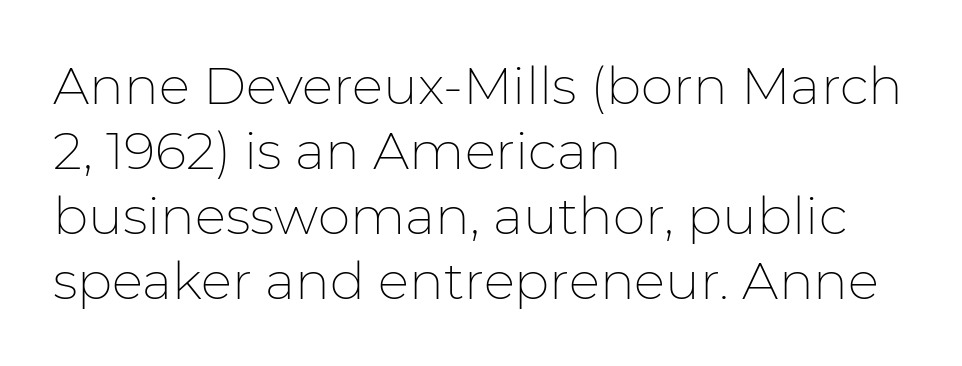
Q: Is the text bold? A: No.
Q: Is the text italic (slanted)? A: No, it is upright.
Q: Is the typeface a serif or a sans-serif typeface? A: Sans-serif.
Q: Is the text underlined? A: No.
Q: How is the paragraph aligned? A: Left-aligned.
Q: Is the spacing between letters normal or unusually wide? A: Normal.
Q: Is the spacing between lines tight, normal or loose? A: Normal.
Q: Width (condensed, normal, or wide)? A: Normal.
Q: Stroke contrast? A: Low.
Q: x-height? A: Medium.
Q: Monospaced? A: No.
